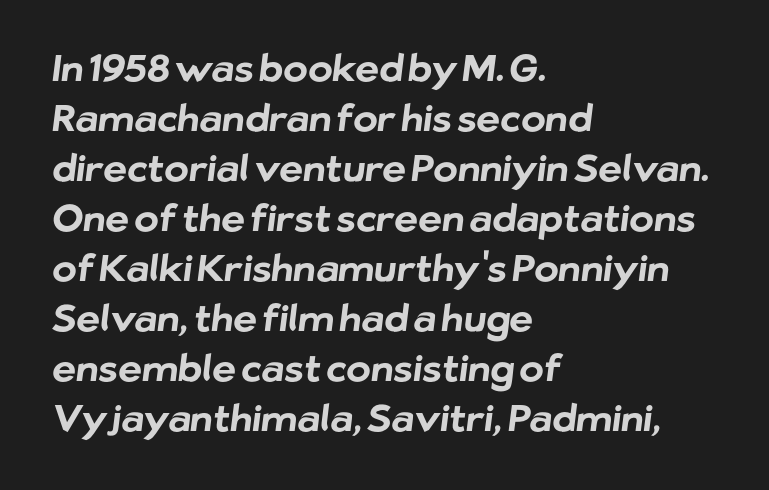
{"serif": "no", "bold": "yes", "weight": "bold", "width": "normal", "stroke_contrast": "low", "x_height": "medium", "monospaced": "no", "underline": "no", "align": "left", "line_spacing": "normal", "line_spacing_ratio": 1.35, "letter_spacing": "normal", "letter_spacing_em": 0.0, "glyph_px": 37}
